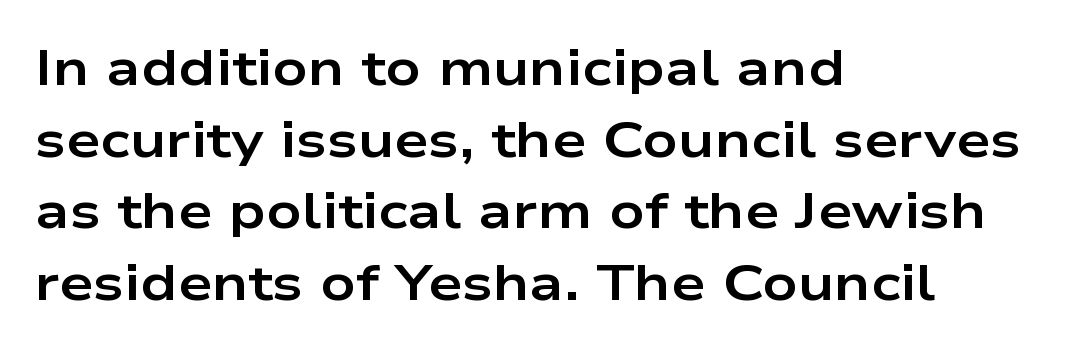
The glyphs are unaccompanied by any horizontal stroke below them. Observe the absence of serifs on each vertical stroke in this sample. Caption: multi-line text, flush left, ragged right. The gaps between neighbouring characters are ordinary and unremarkable. Summary of vertical rhythm: regular, with standard interline spacing. Upright lettering throughout.
